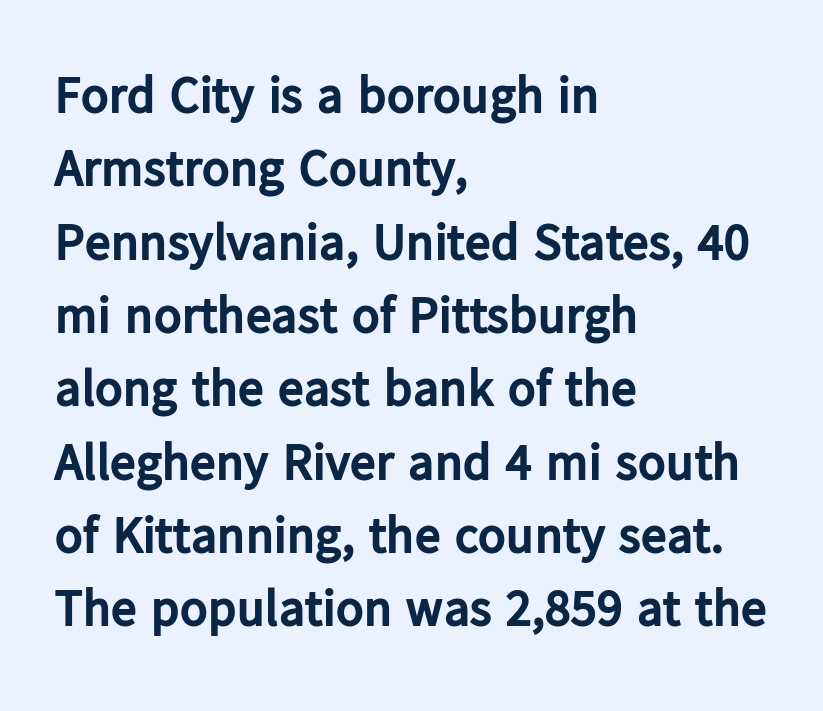
Q: Is the text bold? A: Yes.
Q: Is the text italic (slanted)? A: No, it is upright.
Q: Is the typeface a serif or a sans-serif typeface? A: Sans-serif.
Q: Is the text underlined? A: No.
Q: How is the paragraph aligned? A: Left-aligned.
Q: Is the spacing between letters normal or unusually wide? A: Normal.
Q: Is the spacing between lines tight, normal or loose? A: Normal.
Q: Width (condensed, normal, or wide)? A: Normal.
Q: Stroke contrast? A: Low.
Q: x-height? A: Medium.
Q: Monospaced? A: No.
